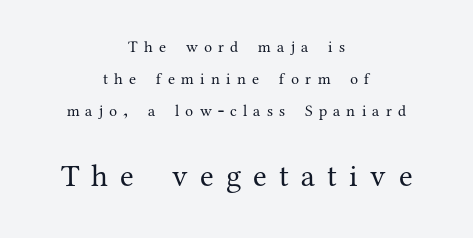
Posture: upright roman. Glance below the letters and you will spot only blank space. Stroke mass is kept to a normal reading level or below. Leading: increased. This sample has the flowing, uneven cadence of proportional lettering. The second block has been scaled up relative to the first.
